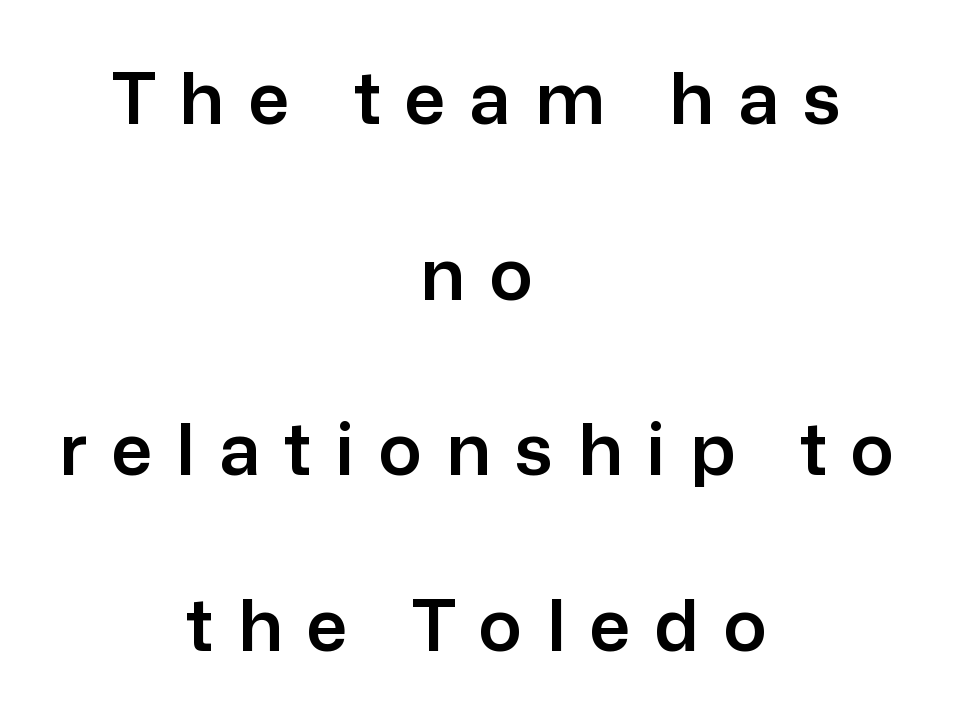
The image shows 72 px sans-serif type, upright; set centered, loose line spacing (2.44x), unusually wide letter spacing (+0.34 em), not underlined; low stroke contrast and a medium x-height.
